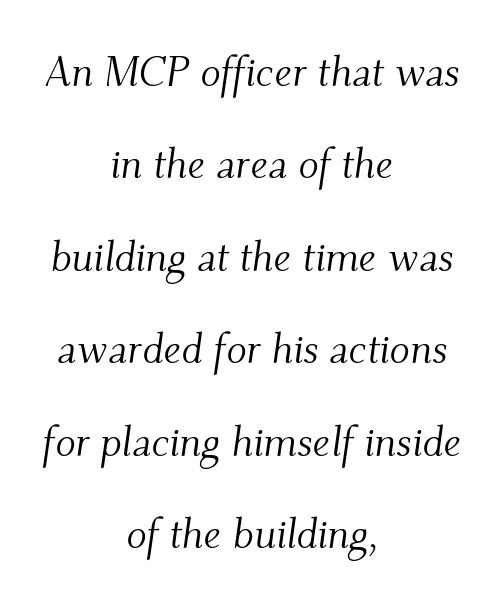
{"serif": "yes", "italic": "yes", "lean": "right", "slant_degrees": 9, "bold": "no", "weight": "light", "width": "normal", "stroke_contrast": "medium", "x_height": "small", "monospaced": "no", "underline": "no", "align": "center", "line_spacing": "loose", "line_spacing_ratio": 2.2, "letter_spacing": "normal", "letter_spacing_em": 0.0, "glyph_px": 42}
